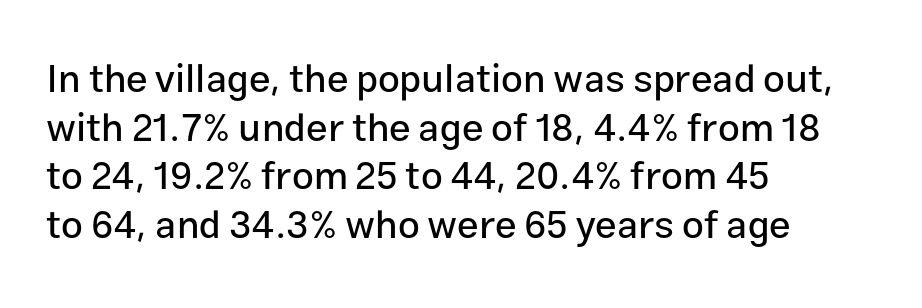
A student would call this left alignment; a typographer would say flush left, rag right. This is roman type, the default non-slanted kind. Rule under the text: the space is simply empty. This sample keeps an unexceptional amount of space between lines. The line texture is even and compact thanks to regular tracking. Note the varied advance widths — an 'i' is clearly narrower than an 'm'.
